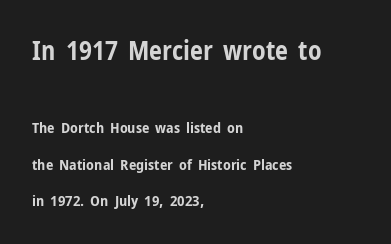
The image shows 26 px bold type, upright; set left-aligned, loose line spacing (2.44x), normal letter spacing, not underlined; the first (top) block is 1.73x larger.
